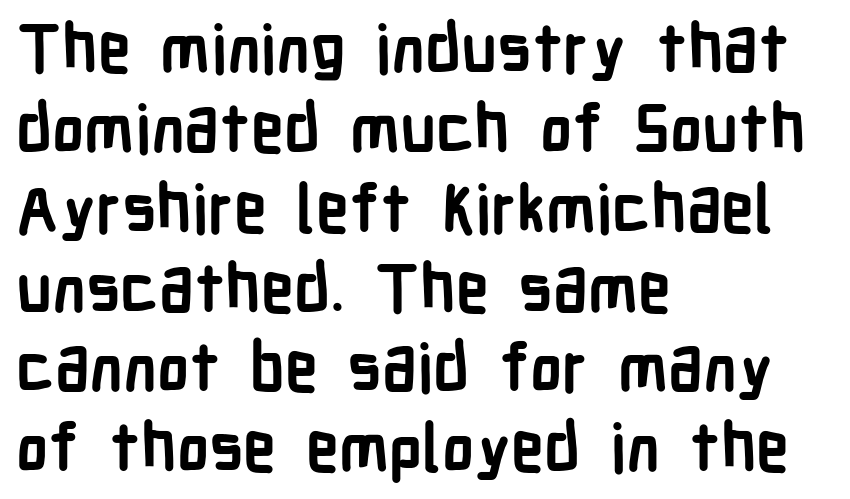
Nope, not italic — everything's standing straight. No feet cap the strokes, marking this as sans-serif type. The horizontal fit of the characters is conventional and even. Is this a fixed-width face? No — the glyphs have proportional, varying widths. In CSS terms this would be text-align: left. Is the type bold? Yes — the strokes are clearly thick and heavy.
